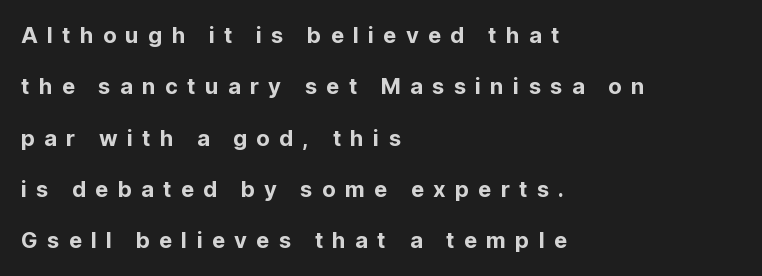
{"italic": "no", "underline": "no", "align": "left", "line_spacing": "loose", "line_spacing_ratio": 2.33, "letter_spacing": "wide", "letter_spacing_em": 0.42, "glyph_px": 22}
